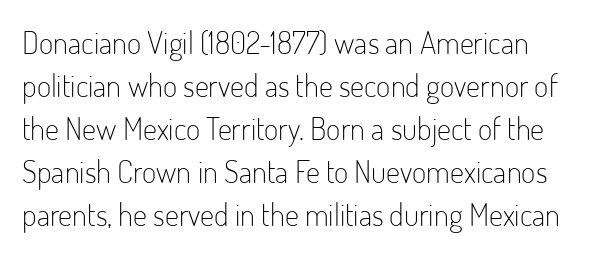
{"serif": "no", "italic": "no", "bold": "no", "weight": "light", "width": "condensed", "stroke_contrast": "low", "x_height": "small", "monospaced": "no", "underline": "no", "align": "left", "line_spacing": "normal", "line_spacing_ratio": 1.39, "letter_spacing": "normal", "letter_spacing_em": 0.0, "glyph_px": 31}
